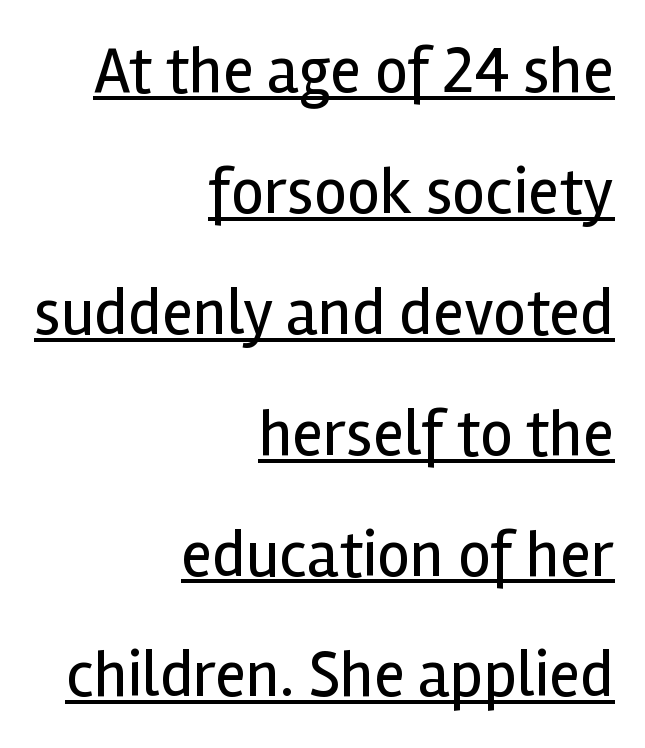
{"serif": "no", "italic": "no", "bold": "no", "weight": "regular", "width": "normal", "x_height": "medium", "monospaced": "no", "underline": "yes", "align": "right", "line_spacing_ratio": 1.86, "letter_spacing": "normal", "letter_spacing_em": 0.0, "glyph_px": 65}
